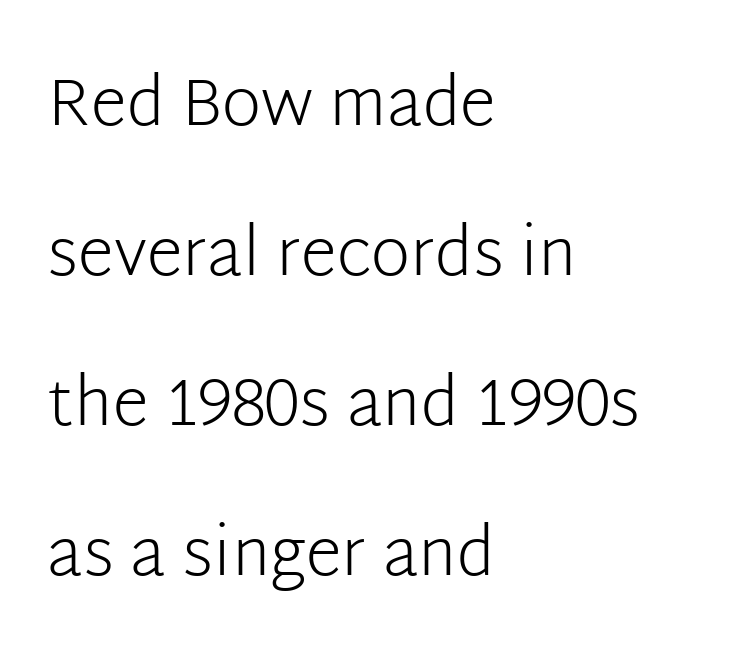
{"serif": "no", "italic": "no", "bold": "no", "weight": "light", "width": "normal", "stroke_contrast": "low", "x_height": "medium", "monospaced": "no", "underline": "no", "align": "left", "line_spacing": "loose", "line_spacing_ratio": 2.24, "letter_spacing": "normal", "letter_spacing_em": 0.0, "glyph_px": 67}
